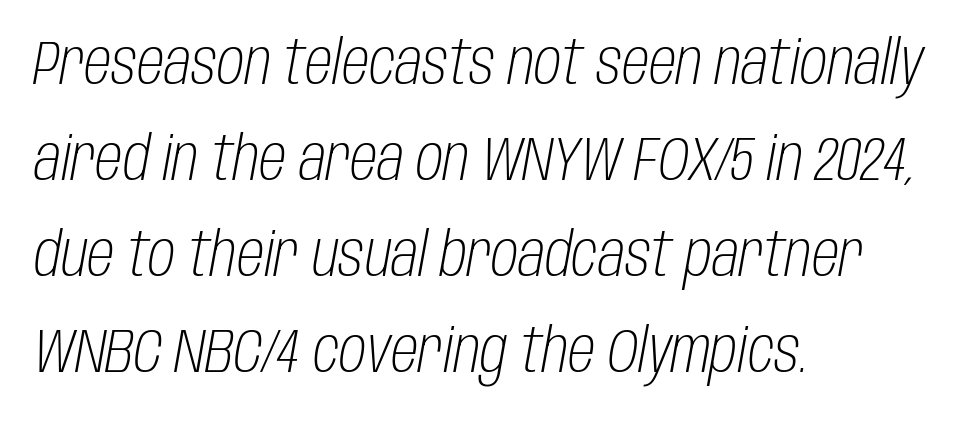
The image shows 62 px light, condensed type, italic (leaning right); set left-aligned, normal line spacing (1.55x), normal letter spacing, not underlined; low stroke contrast and a large x-height.
